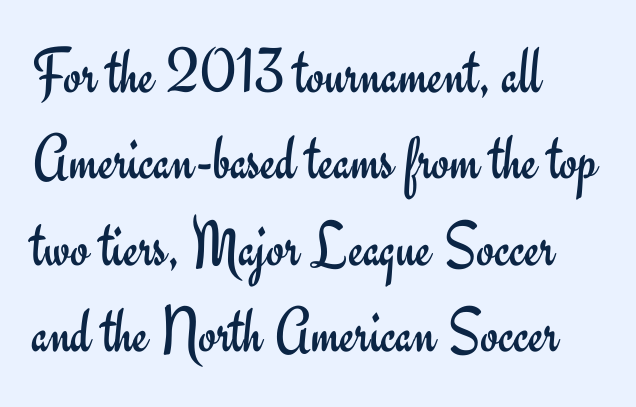
The image shows 65 px regular-weight sans-serif type; set left-aligned, normal line spacing (1.33x), normal letter spacing, not underlined; low stroke contrast and a small x-height.
